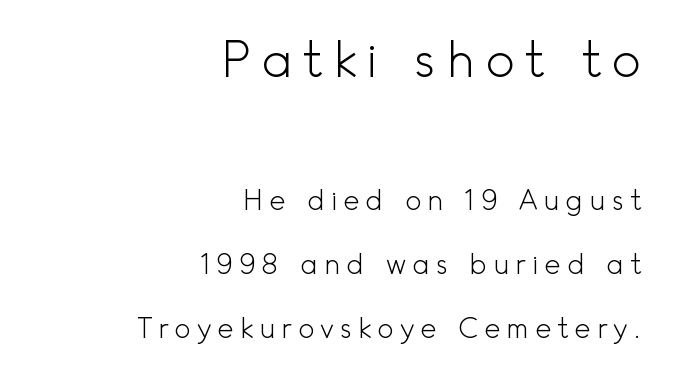
{"serif": "no", "italic": "no", "bold": "no", "weight": "light", "width": "normal", "x_height": "small", "monospaced": "no", "underline": "no", "align": "right", "line_spacing": "loose", "line_spacing_ratio": 2.28, "letter_spacing": "wide", "letter_spacing_em": 0.21, "larger_block": "first", "size_ratio": 1.75, "glyph_px": 49}
